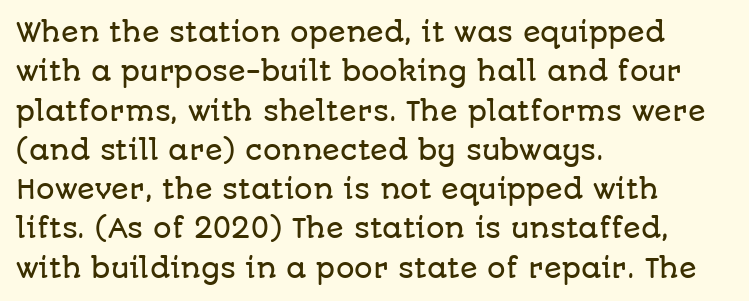
{"italic": "no", "underline": "no", "align": "left", "line_spacing": "normal", "line_spacing_ratio": 1.51, "letter_spacing": "normal", "letter_spacing_em": 0.0, "glyph_px": 26}
